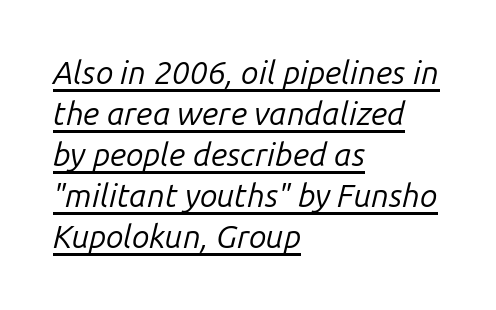
{"italic": "yes", "lean": "right", "slant_degrees": 14, "bold": "no", "weight": "regular", "width": "normal", "stroke_contrast": "low", "x_height": "medium", "monospaced": "no", "underline": "yes", "align": "left", "line_spacing": "normal", "line_spacing_ratio": 1.28, "letter_spacing": "normal", "letter_spacing_em": 0.0, "glyph_px": 32}
